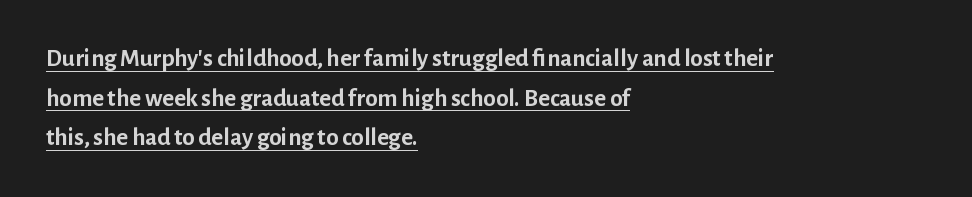
Default kerning and tracking; the words read as compact shapes. Each line of the rendering has a horizontal stroke beneath the glyphs. The leading is moderate, giving the passage an even texture. Every stem runs plumb, perpendicular to the baseline. Bold? Absolutely — the strokes are thick and heavy. Horizontal alignment here is leftward, the default for most running prose.
